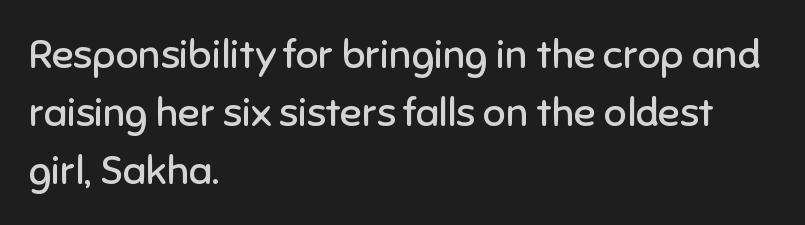
The compositor pushed each line to the left boundary. Character widths vary here, with narrow letters taking less room than wide ones. Designer's note — italics off, roman on. Each letter's strokes conclude bluntly, with no projecting serifs. The characters are drawn with everyday or finer stroke widths.
